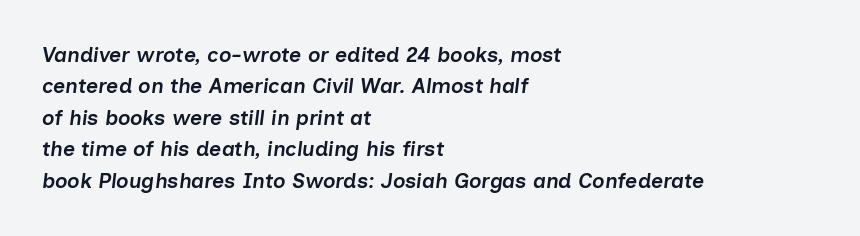
{"italic": "yes", "lean": "right", "slant_degrees": 7, "bold": "semi", "underline": "no", "align": "left", "line_spacing": "normal", "line_spacing_ratio": 1.5, "letter_spacing": "normal", "letter_spacing_em": 0.0, "glyph_px": 21}
